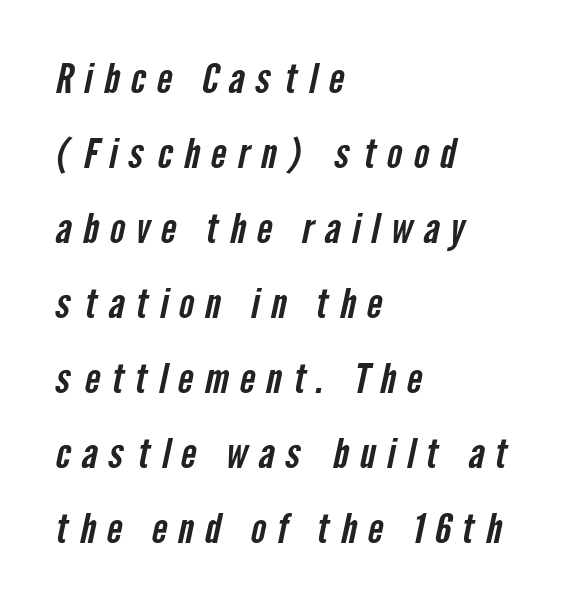
This sample uses expanded letter spacing, leaving extra air between glyphs. Horizontally, the lines are justified to the leading edge only. Descenders hang freely into open space. Varying glyph widths throughout — classic text-font behaviour.
